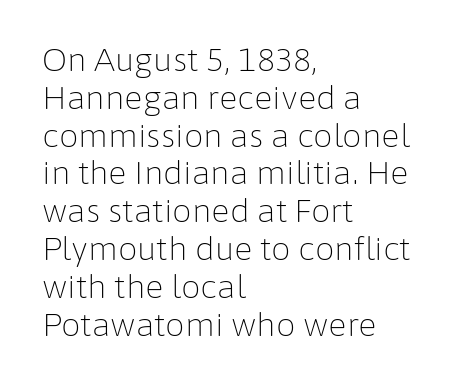
{"serif": "no", "italic": "no", "bold": "no", "weight": "light", "width": "normal", "stroke_contrast": "low", "x_height": "medium", "monospaced": "no", "underline": "no", "align": "left", "line_spacing_ratio": 1.22, "letter_spacing": "normal", "letter_spacing_em": 0.0, "glyph_px": 31}
